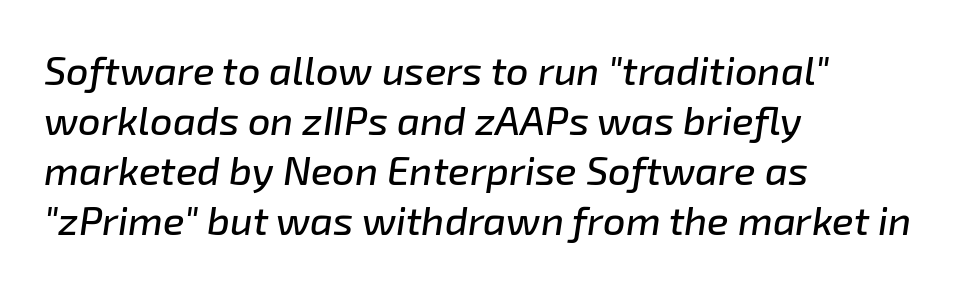
The image shows 40 px text type, italic (leaning right); set left-aligned, normal line spacing (1.25x), normal letter spacing, not underlined; low stroke contrast and a medium x-height.
